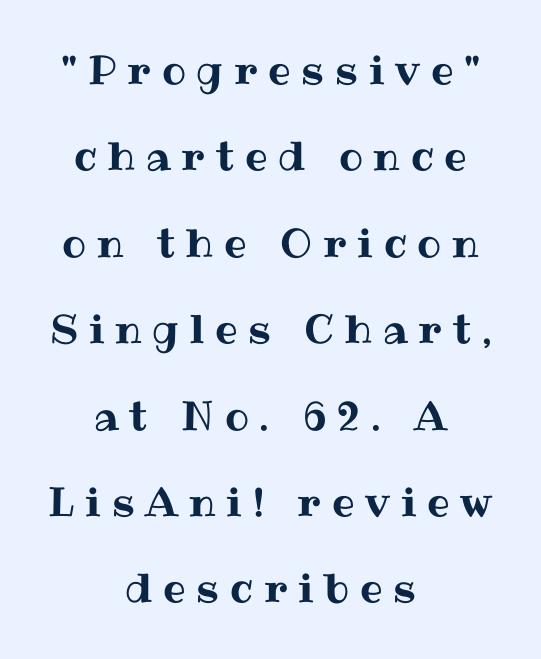
Q: Is the text italic (slanted)? A: No, it is upright.
Q: Is the text underlined? A: No.
Q: How is the paragraph aligned? A: Centered.
Q: Is the spacing between letters normal or unusually wide? A: Unusually wide.
Q: Is the spacing between lines tight, normal or loose? A: Loose.
Q: Width (condensed, normal, or wide)? A: Normal.
Q: Stroke contrast? A: Medium.
Q: x-height? A: Medium.
Q: Monospaced? A: No.
